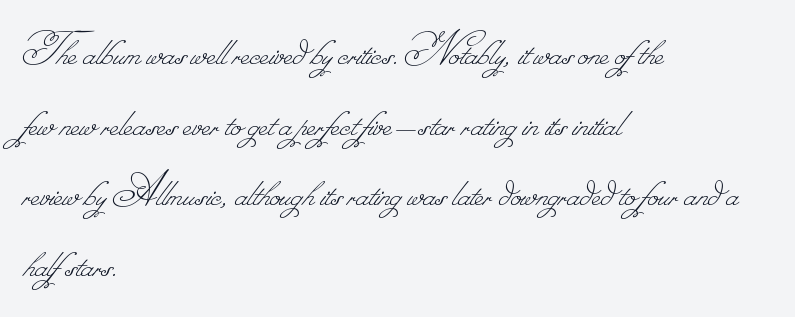
The characters are drawn with everyday or finer stroke widths. The passage shown is not underscored anywhere. Interline gaps are of average width in this sample. Do the characters align in a grid? No, the font is proportional.
